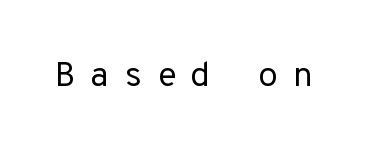
{"serif": "no", "italic": "no", "bold": "no", "weight": "regular", "width": "normal", "stroke_contrast": "low", "x_height": "medium", "monospaced": "yes", "underline": "no", "letter_spacing": "wide", "letter_spacing_em": 0.38, "glyph_px": 34}
